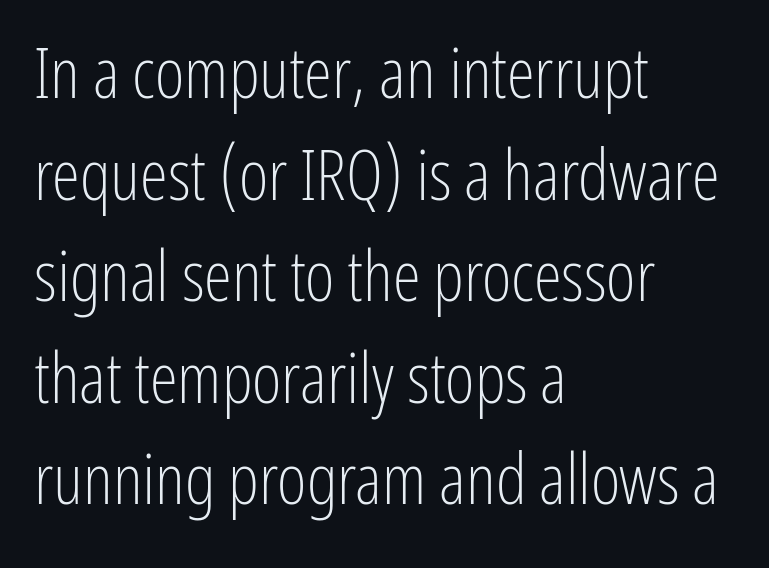
The rendering uses a moderate line-height, typical for paragraphs. The horizontal fit of the characters is conventional and even. The typeface has the unassuming heft of standard copy or less. The letters advance in unequal steps, a hallmark of proportional type. The baseline area is clear.
